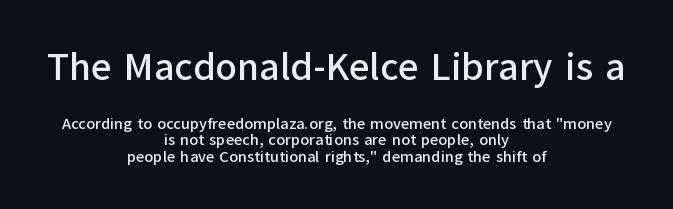
{"serif": "no", "italic": "no", "width": "normal", "stroke_contrast": "low", "x_height": "medium", "monospaced": "no", "underline": "no", "align": "center", "line_spacing": "tight", "line_spacing_ratio": 1.04, "letter_spacing": "normal", "letter_spacing_em": 0.0, "larger_block": "first", "size_ratio": 2.44, "glyph_px": 39}
